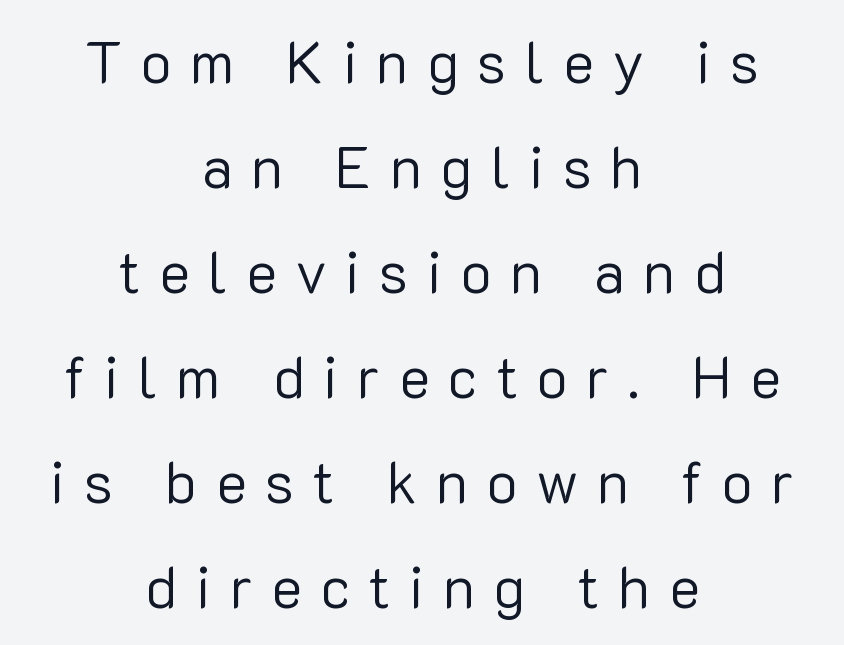
When letters stand straight like this, we call the style roman or upright. Beneath every word, the page is bare. The gaps between neighbouring characters are conspicuously large. Proportional: the letters do not fall into vertical columns. In terms of letterform style, serifs are entirely absent. A centered setting, common on invitations and titles, is used for this passage.
